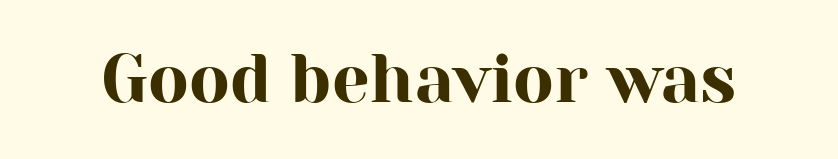
The image shows 67 px serif type, upright; set normal letter spacing, not underlined; high stroke contrast and a medium x-height.
